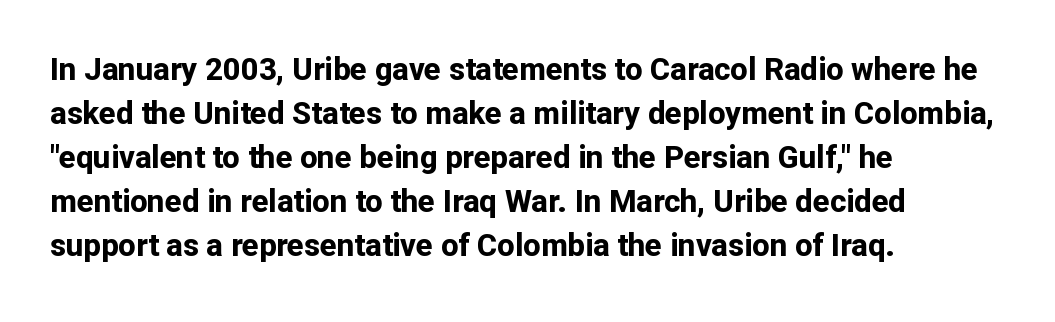
The image shows 31 px bold sans-serif type, upright; set left-aligned, normal line spacing (1.42x), normal letter spacing, not underlined; low stroke contrast and a medium x-height.
